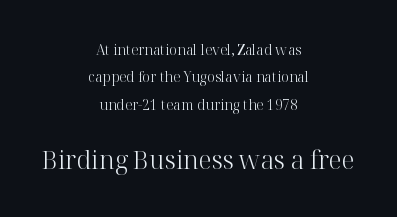
Posture: straight, roman, zero tilt. A great deal of white space separates one row of letters from the next. Is the block centered? Yes — each line is placed symmetrically about the middle. The glyphs are unaccompanied by any horizontal stroke below them.
